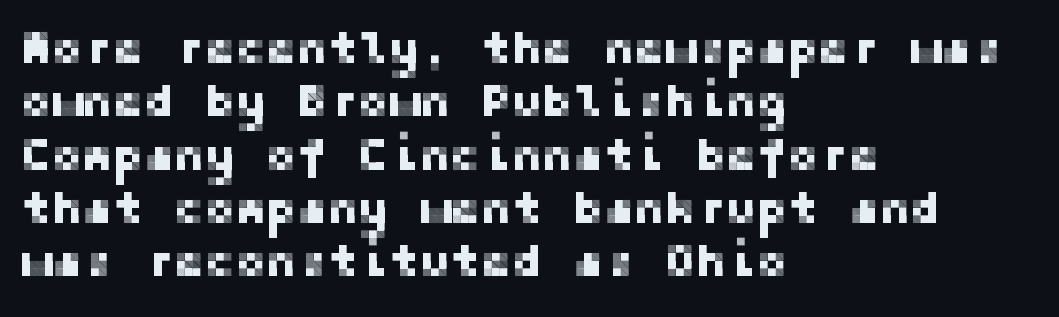
{"serif": "no", "italic": "no", "width": "normal", "stroke_contrast": "low", "x_height": "medium", "underline": "no", "align": "left", "line_spacing_ratio": 1.16, "letter_spacing": "normal", "letter_spacing_em": 0.0, "glyph_px": 46}
